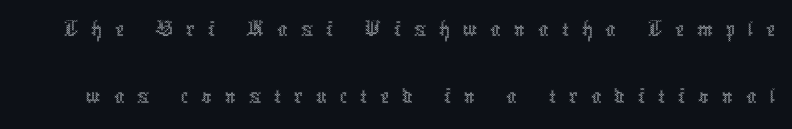
You could not count columns in this text — the font is proportionally spaced. The letters stand straight up with perfectly vertical stems. Letter spacing: wide. Honestly, there is no underline to notice here at all. The weight tops out at a normal text grade.
